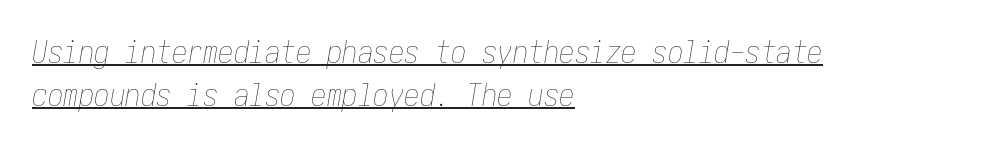
Q: Is the text bold? A: No.
Q: Is the text italic (slanted)? A: Yes, it leans right by about 10 degrees.
Q: Is the text underlined? A: Yes.
Q: How is the paragraph aligned? A: Left-aligned.
Q: Is the spacing between letters normal or unusually wide? A: Normal.
Q: Is the spacing between lines tight, normal or loose? A: Normal.
Q: Width (condensed, normal, or wide)? A: Condensed.
Q: Stroke contrast? A: Low.
Q: x-height? A: Medium.
